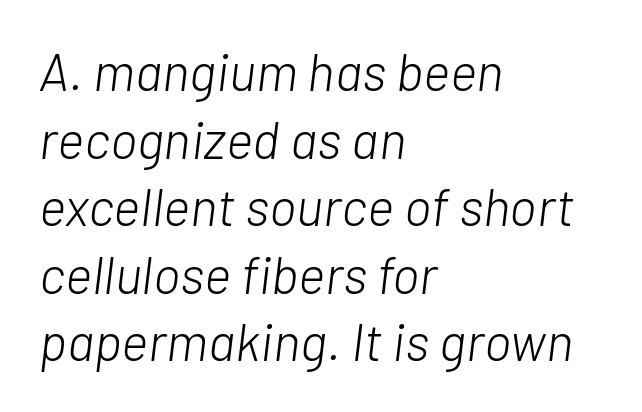
The setting favours the left margin, as ordinary paragraphs usually do. The rendering uses natural spacing where letterforms have individual widths. The face looks like a standard text weight, possibly lighter. Rows of type keep a routine distance in the vertical direction. These lines were composed using italics.
